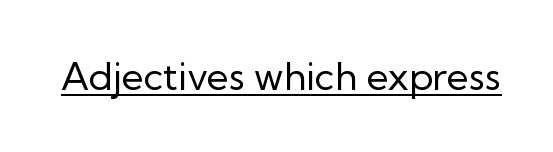
The image shows 38 px regular-weight sans-serif type, upright; set normal letter spacing, underlined; low stroke contrast and a medium x-height.
